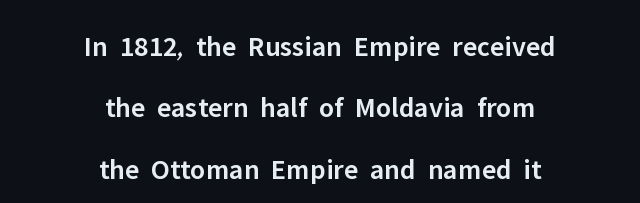
The image shows 29 px semibold sans-serif type, upright; set centered, loose line spacing (2.12x), normal letter spacing, not underlined; low stroke contrast and a medium x-height.
